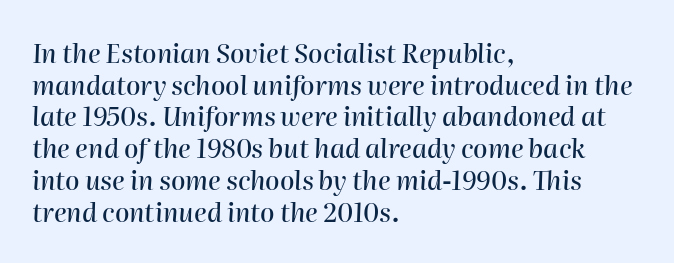
{"italic": "yes", "lean": "right", "slant_degrees": 2, "underline": "no", "align": "left", "line_spacing_ratio": 1.22, "letter_spacing": "normal", "letter_spacing_em": 0.0, "glyph_px": 26}
